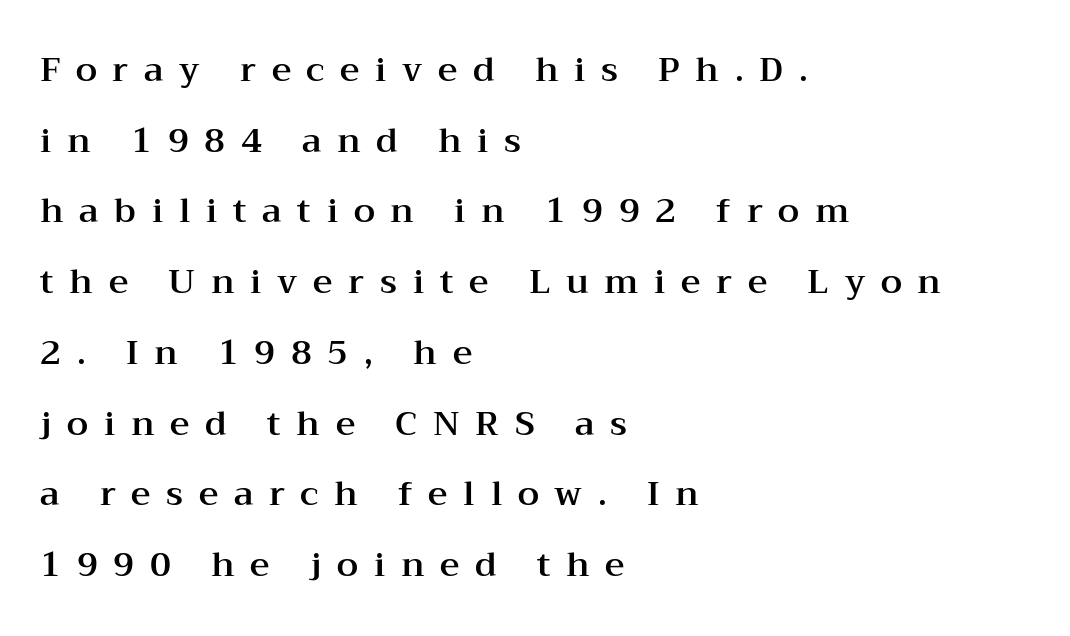
{"serif": "yes", "italic": "no", "width": "wide", "stroke_contrast": "medium", "x_height": "medium", "monospaced": "no", "underline": "no", "align": "left", "line_spacing": "loose", "line_spacing_ratio": 2.08, "letter_spacing": "wide", "letter_spacing_em": 0.46, "glyph_px": 34}
